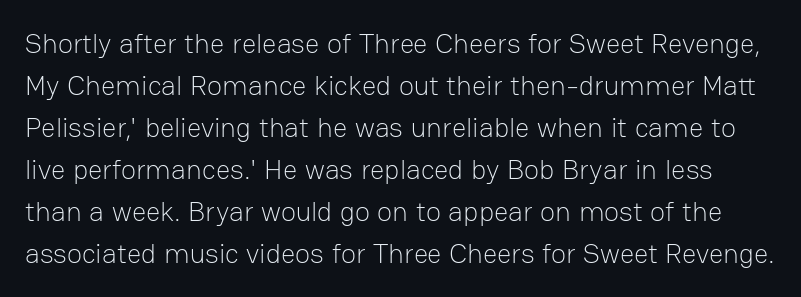
In terms of letterspacing, this is plain default setting. Font category for this specimen: sans-serif. The passage shown is typed in a proportional face where columns would drift. Think standard paragraph weight, or any step lighter than that. Is there much room between lines? A standard amount, neither cramped nor airy.
